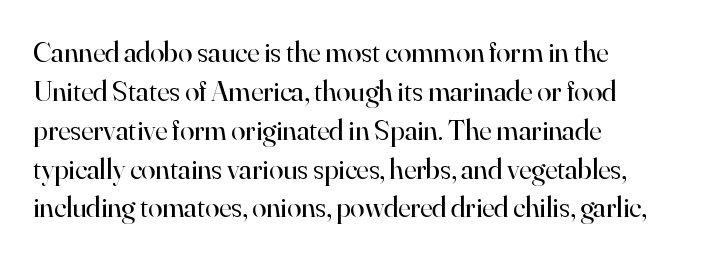
The image shows 29 px regular-weight serif type, upright; set left-aligned, normal line spacing (1.34x), normal letter spacing, not underlined; high stroke contrast and a small x-height.
